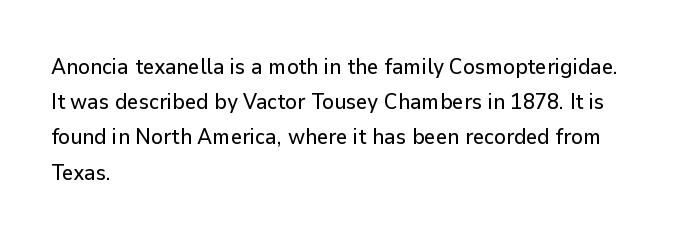
The image shows 22 px text type, upright; set left-aligned, normal line spacing (1.6x), normal letter spacing, not underlined.
